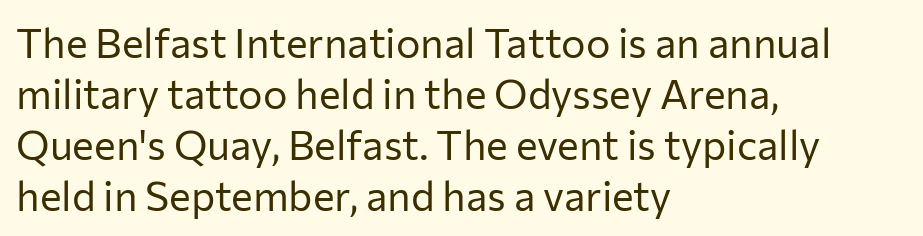
Q: Is the text bold? A: No.
Q: Is the text italic (slanted)? A: No, it is upright.
Q: Is the typeface a serif or a sans-serif typeface? A: Sans-serif.
Q: Is the text underlined? A: No.
Q: How is the paragraph aligned? A: Left-aligned.
Q: Is the spacing between letters normal or unusually wide? A: Normal.
Q: Width (condensed, normal, or wide)? A: Normal.
Q: Stroke contrast? A: Low.
Q: x-height? A: Medium.
Q: Monospaced? A: No.
